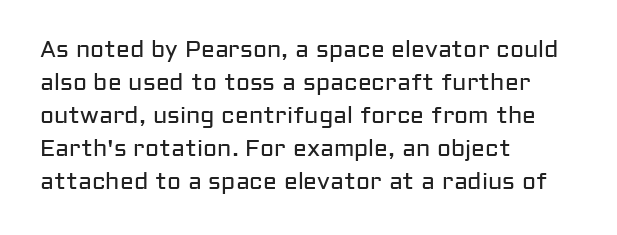
Q: Is the text bold? A: No.
Q: Is the text italic (slanted)? A: No, it is upright.
Q: Is the text underlined? A: No.
Q: How is the paragraph aligned? A: Left-aligned.
Q: Is the spacing between letters normal or unusually wide? A: Normal.
Q: Is the spacing between lines tight, normal or loose? A: Normal.
